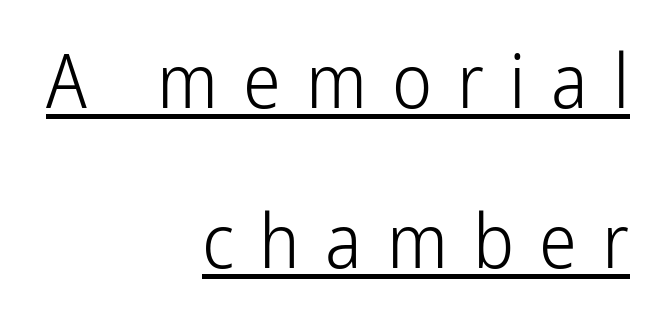
On a weight scale, this lands at 450 or below. A roman cut, with each character standing at attention. Like a heading marked for emphasis, these lines bear an underscore. Casual observation: everything's shoved over to the right. Line spacing here is loose. The tracking jumps out immediately: characters are airy and widely separated.
